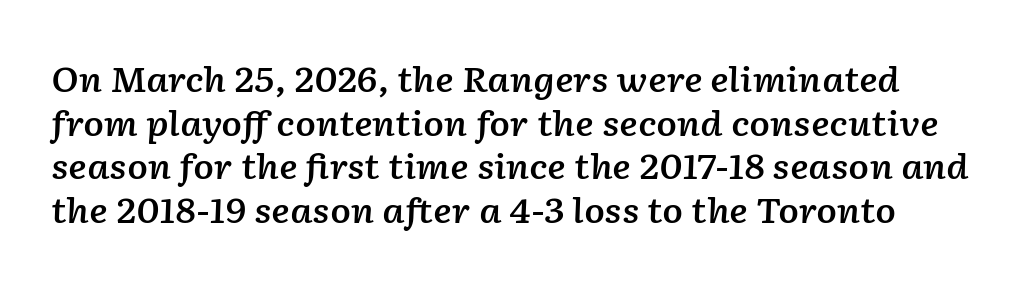
Letter spacing: default. Style check: oblique. This sample has the flowing, uneven cadence of proportional lettering. The specimen omits any rule beneath the text block's lines. Evenly set lines give the paragraph a standard silhouette.
